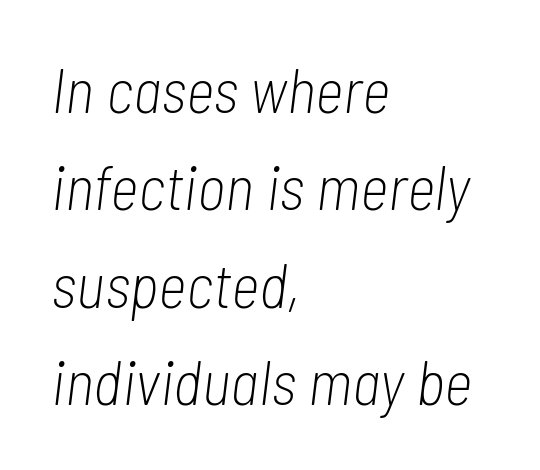
Letters rest on an invisible, unmarked baseline. The rendering keeps characters at their native spacing. The letters advance in unequal steps, a hallmark of proportional type. The font sits on the lighter half of the weight spectrum, regular included. Leftover space on each line is placed entirely after the last word. Honestly, the row spacing looks completely unremarkable.
